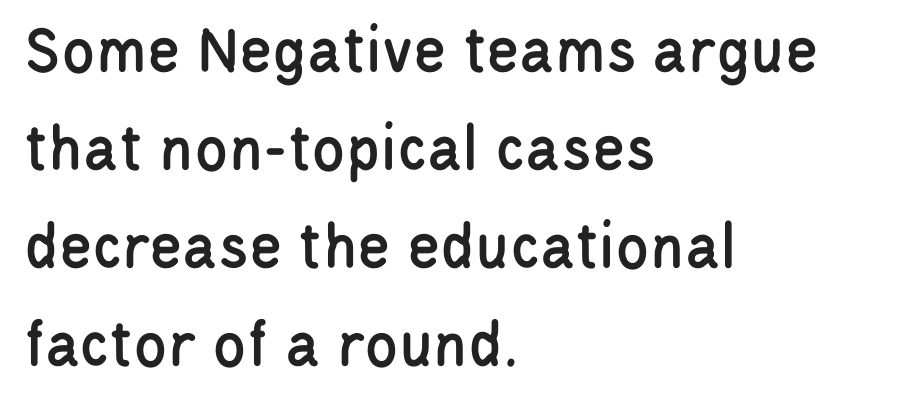
The image shows 68 px condensed sans-serif type, upright; set left-aligned, normal line spacing (1.44x), normal letter spacing, not underlined; low stroke contrast and a large x-height.
